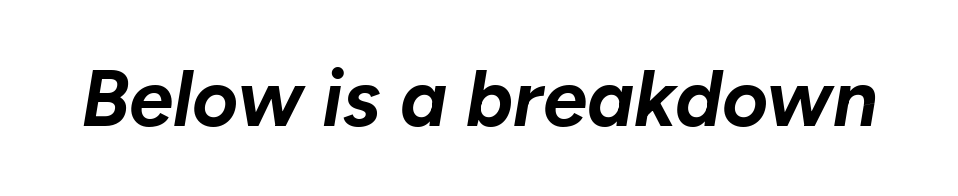
The image shows 79 px bold type, italic (leaning right); set normal letter spacing, not underlined; low stroke contrast and a medium x-height.
